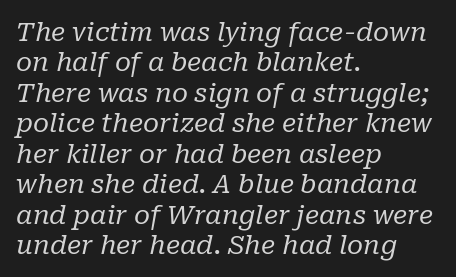
{"italic": "yes", "lean": "right", "slant_degrees": 10, "bold": "no", "underline": "no", "align": "left", "line_spacing_ratio": 1.17, "letter_spacing": "normal", "letter_spacing_em": 0.0, "glyph_px": 26}
